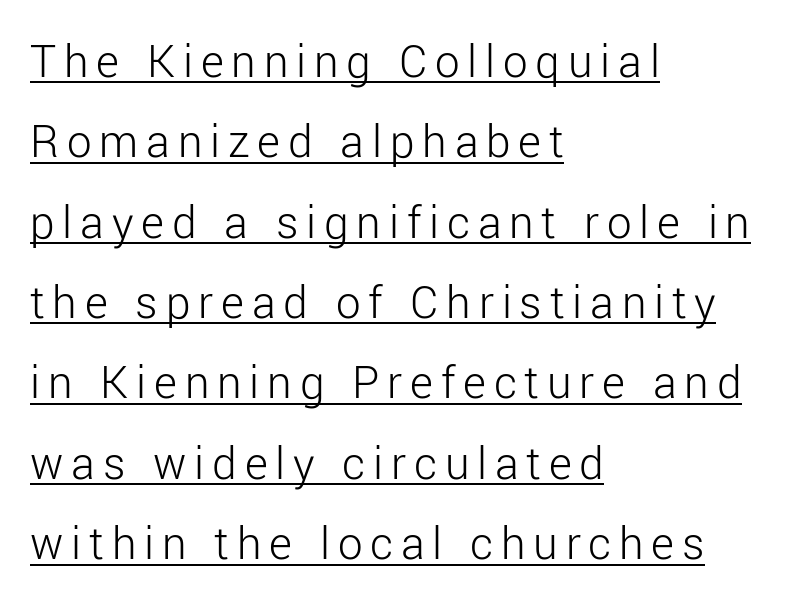
The image shows 49 px light sans-serif type, upright; set left-aligned, normal line spacing (1.64x), underlined; low stroke contrast and a medium x-height.
